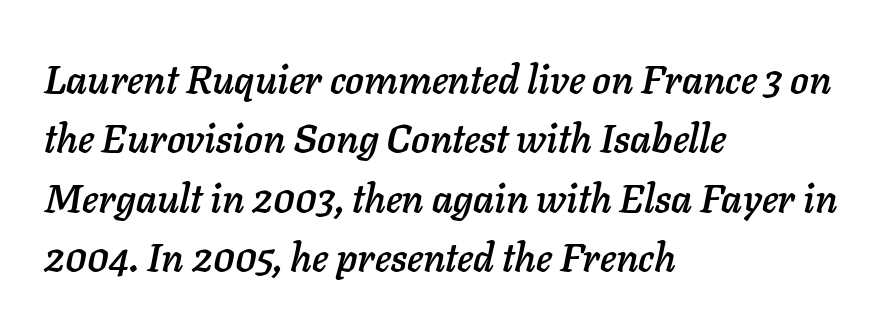
{"italic": "yes", "lean": "right", "slant_degrees": 11, "width": "normal", "stroke_contrast": "low", "x_height": "medium", "monospaced": "no", "underline": "no", "align": "left", "line_spacing": "normal", "line_spacing_ratio": 1.52, "letter_spacing": "normal", "letter_spacing_em": 0.0, "glyph_px": 39}
